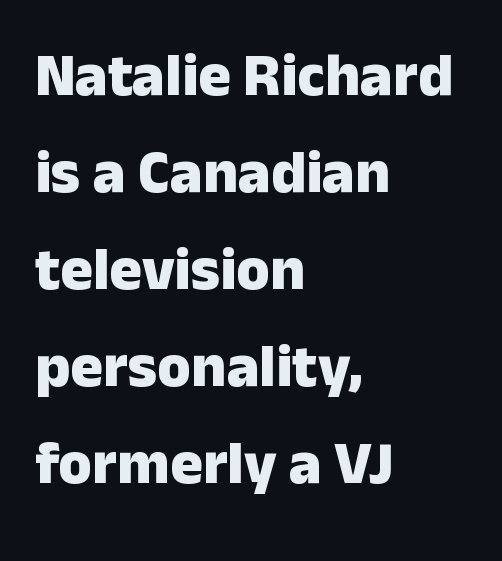
{"serif": "no", "italic": "no", "bold": "yes", "weight": "heavy", "width": "normal", "stroke_contrast": "low", "x_height": "medium", "monospaced": "no", "underline": "no", "align": "left", "line_spacing": "normal", "line_spacing_ratio": 1.59, "letter_spacing": "normal", "letter_spacing_em": 0.0, "glyph_px": 61}
